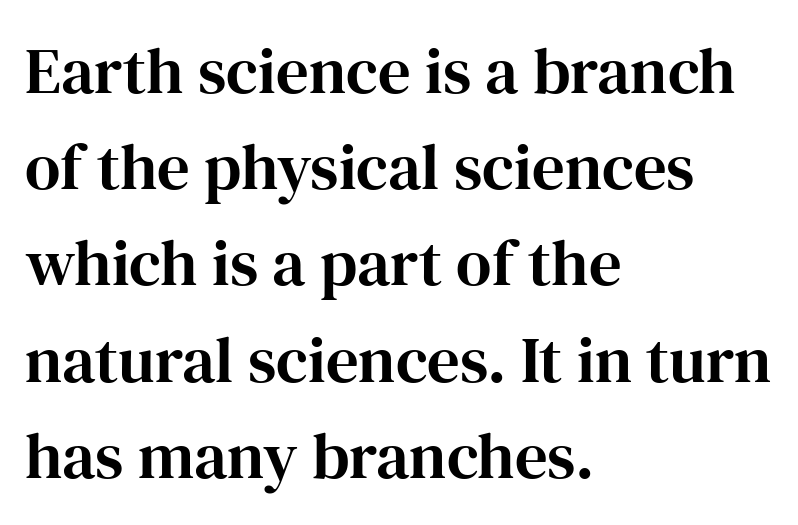
What kind of face is this? One with serifs. No word sits above an underline. A typesetter would call this leading conventional body-copy spacing. The line texture is even and compact thanks to regular tracking. The paragraph has a hard left edge and a soft right edge.
